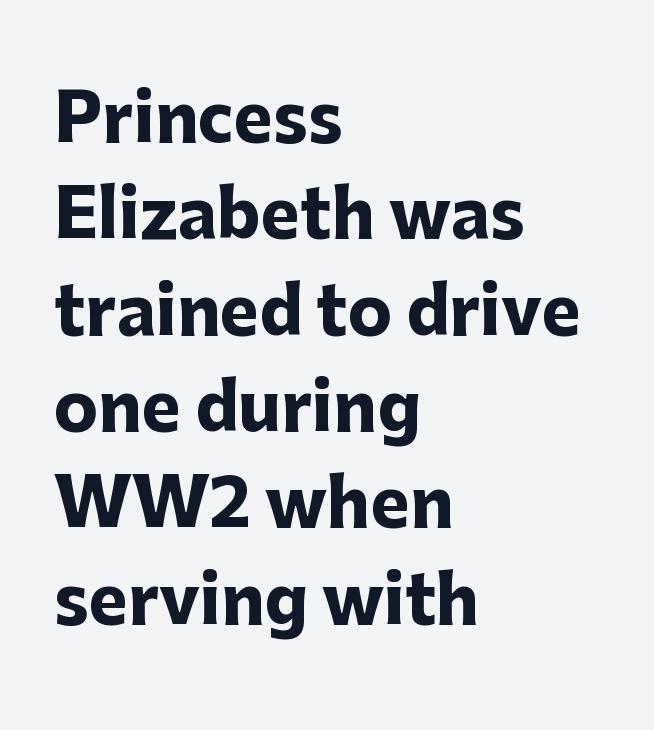
The image shows 66 px heavy sans-serif type, upright; set left-aligned, normal line spacing (1.46x), normal letter spacing, not underlined; low stroke contrast and a medium x-height.
